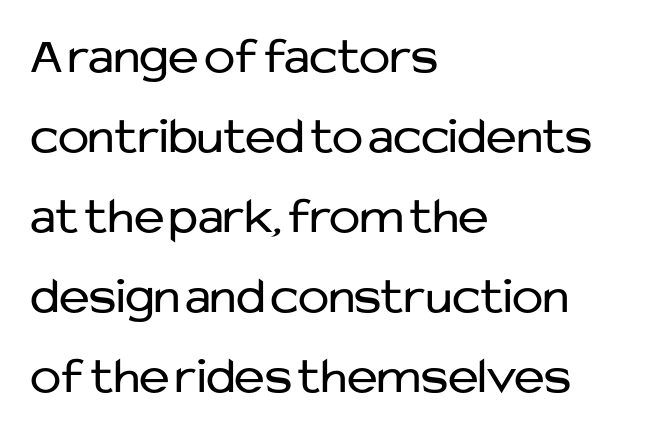
Q: Is the text bold? A: No.
Q: Is the text italic (slanted)? A: No, it is upright.
Q: Is the typeface a serif or a sans-serif typeface? A: Sans-serif.
Q: Is the text underlined? A: No.
Q: How is the paragraph aligned? A: Left-aligned.
Q: Is the spacing between letters normal or unusually wide? A: Normal.
Q: Is the spacing between lines tight, normal or loose? A: Normal.
Q: Width (condensed, normal, or wide)? A: Normal.
Q: Stroke contrast? A: Low.
Q: x-height? A: Medium.
Q: Monospaced? A: No.
